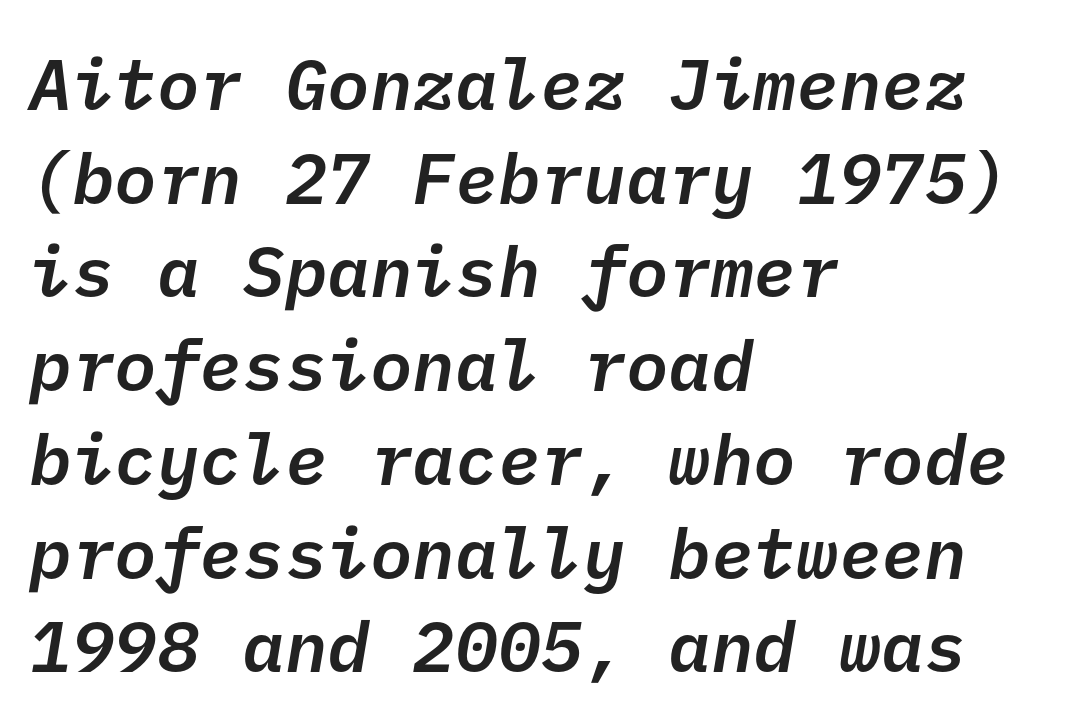
Q: Is the text bold? A: Semi-bold.
Q: Is the typeface a serif or a sans-serif typeface? A: Sans-serif.
Q: Is the text underlined? A: No.
Q: How is the paragraph aligned? A: Left-aligned.
Q: Is the spacing between letters normal or unusually wide? A: Normal.
Q: Is the spacing between lines tight, normal or loose? A: Normal.
Q: Width (condensed, normal, or wide)? A: Normal.
Q: Stroke contrast? A: Low.
Q: x-height? A: Medium.
